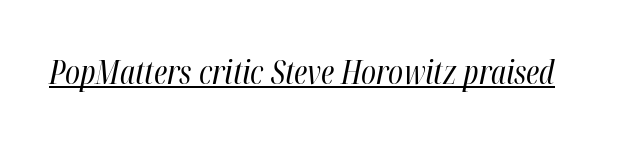
The image shows 32 px regular-weight, condensed type, italic (leaning right); set normal letter spacing, underlined; high stroke contrast and a medium x-height.
